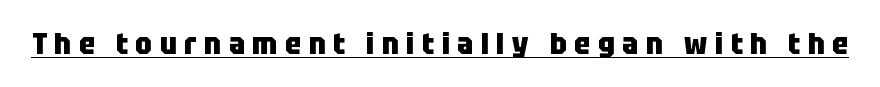
If you drew a line through each stem, it would be perfectly vertical. The face used here appears with an underline applied. A typesetter would call this proportional, since set widths differ per character. Short note: letters widely spaced. These words are printed bold, with thick strokes throughout.
